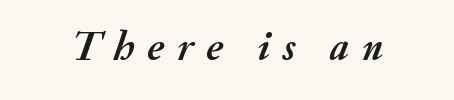
Q: Is the text bold? A: Yes.
Q: Is the text italic (slanted)? A: Yes, it leans right by about 20 degrees.
Q: Is the text underlined? A: No.
Q: Is the spacing between letters normal or unusually wide? A: Unusually wide.
Q: Width (condensed, normal, or wide)? A: Normal.
Q: Stroke contrast? A: Medium.
Q: x-height? A: Small.
Q: Monospaced? A: No.
